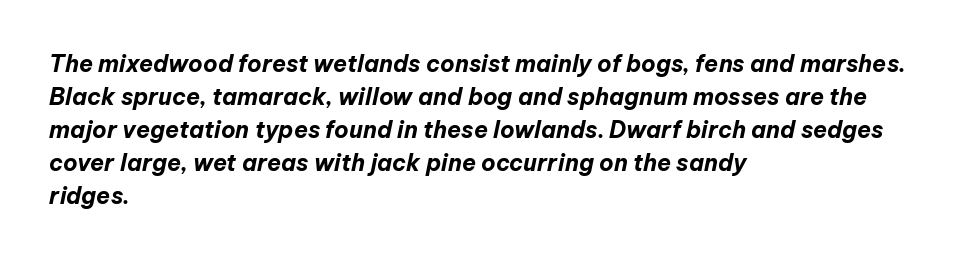
In terms of posture, this sample is oblique. What stands out about the letter spacing? Nothing — it is the standard amount. A classic flush-left, rag-right setting is used for this passage. What weight is shown? A full bold with thick strokes.
